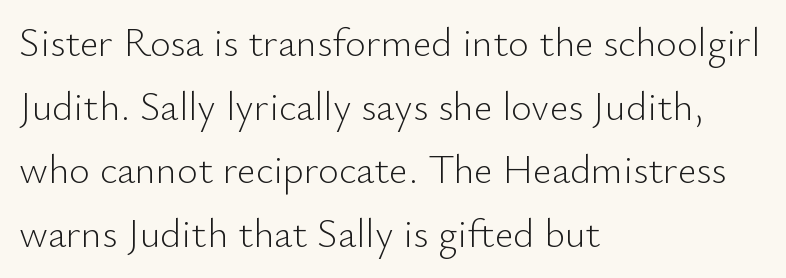
{"serif": "no", "italic": "no", "bold": "no", "weight": "light", "width": "normal", "stroke_contrast": "low", "x_height": "small", "monospaced": "no", "underline": "no", "align": "left", "line_spacing": "normal", "line_spacing_ratio": 1.59, "letter_spacing": "normal", "letter_spacing_em": 0.0, "glyph_px": 40}
